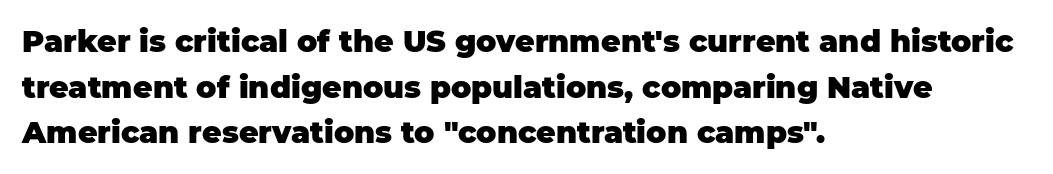
Q: Is the text bold? A: Yes.
Q: Is the text italic (slanted)? A: No, it is upright.
Q: Is the typeface a serif or a sans-serif typeface? A: Sans-serif.
Q: Is the text underlined? A: No.
Q: How is the paragraph aligned? A: Left-aligned.
Q: Is the spacing between letters normal or unusually wide? A: Normal.
Q: Is the spacing between lines tight, normal or loose? A: Normal.
Q: Width (condensed, normal, or wide)? A: Normal.
Q: Stroke contrast? A: Low.
Q: x-height? A: Large.
Q: Monospaced? A: No.
